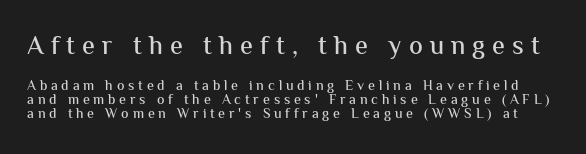
A typesetter would call this leading minimal, almost set solid. Vertical strokes here are truly vertical. This rendering widens character spacing well past its baseline value. Any mark beneath the type? The region is blank.
